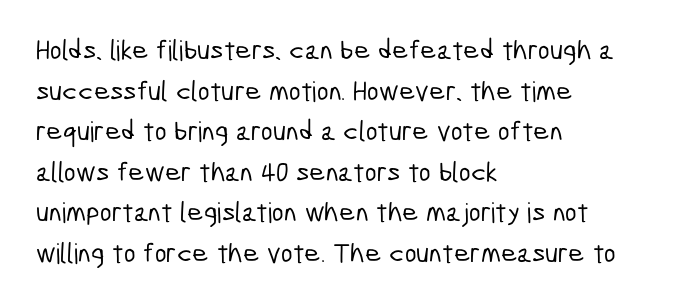
These lines are rendered in a variable-pitch font. The rows are spaced the way most documents space them. Honestly, the letter spacing is just normal — you wouldn't notice it. The font family rendered here belongs to the sans-serif group. Decoration check: the copy has no underline.
